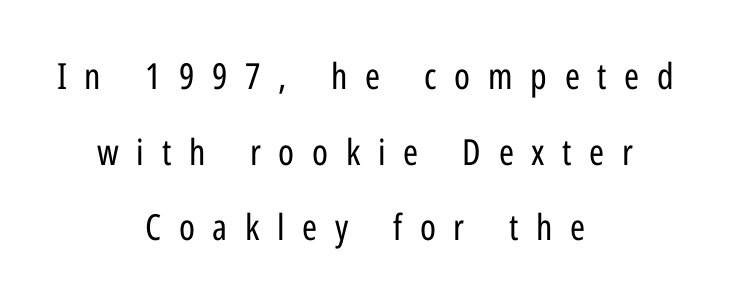
The image shows 36 px regular-weight, condensed sans-serif type, upright; set centered, loose line spacing (2.1x), unusually wide letter spacing (+0.49 em), not underlined; low stroke contrast and a medium x-height.
